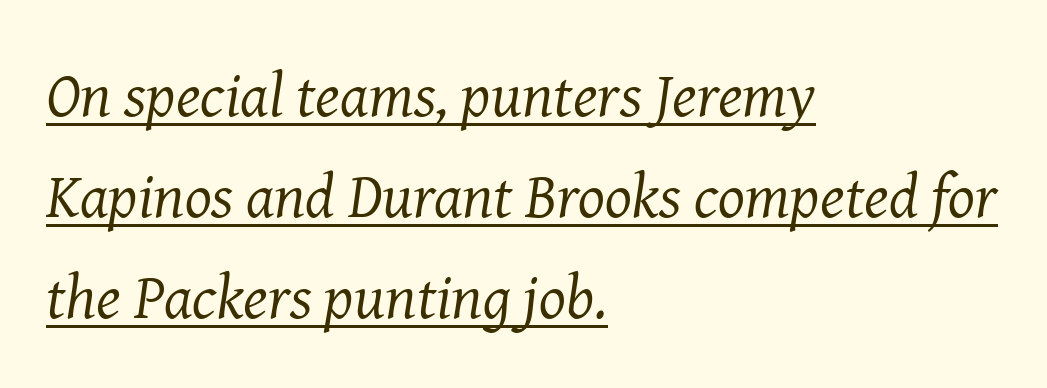
The image shows 63 px regular-weight serif type, italic (leaning right); set left-aligned, normal line spacing (1.6x), normal letter spacing, underlined; medium stroke contrast and a medium x-height.
